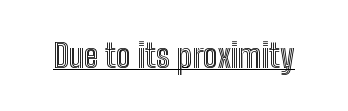
{"italic": "no", "width": "condensed", "x_height": "medium", "monospaced": "no", "underline": "yes", "letter_spacing": "normal", "letter_spacing_em": 0.0, "glyph_px": 33}
